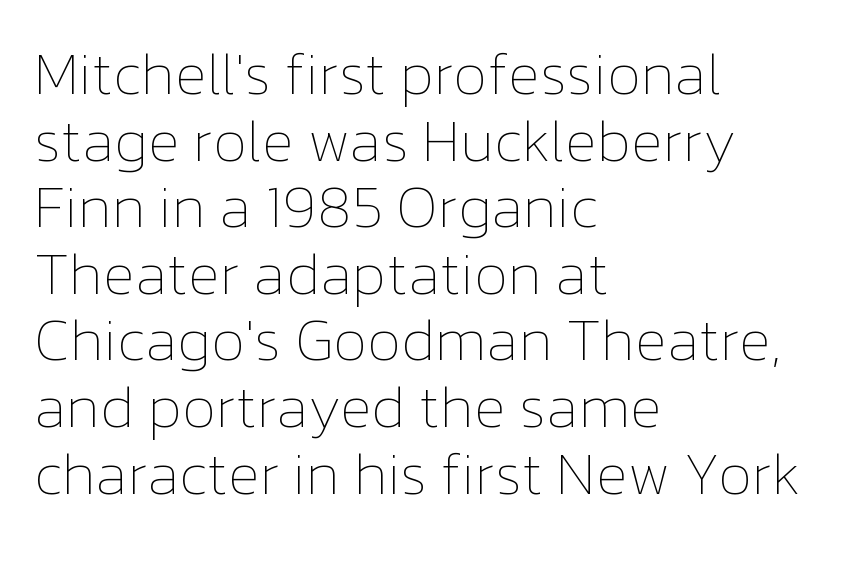
{"italic": "no", "bold": "no", "weight": "thin", "width": "normal", "stroke_contrast": "low", "x_height": "medium", "monospaced": "no", "underline": "no", "align": "left", "line_spacing": "tight", "line_spacing_ratio": 1.11, "letter_spacing": "normal", "letter_spacing_em": 0.0, "glyph_px": 60}
